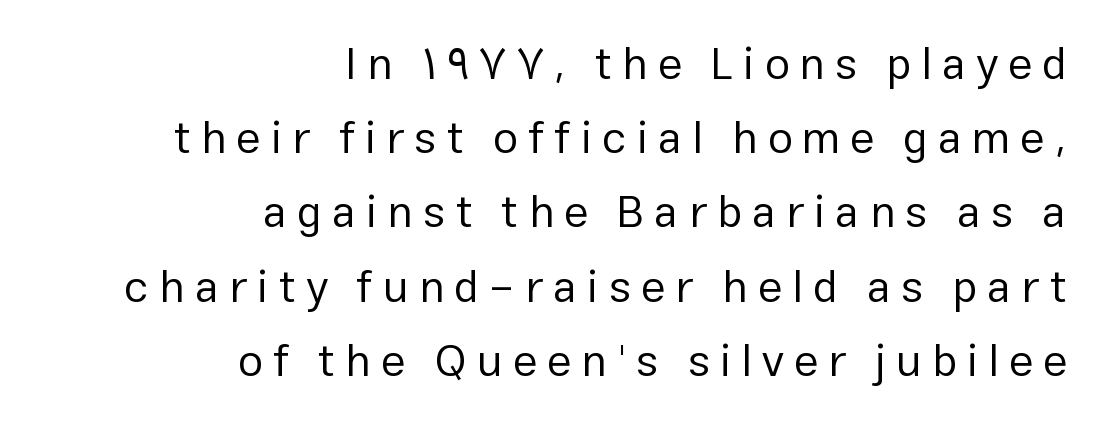
Q: Is the text bold? A: No.
Q: Is the text italic (slanted)? A: No, it is upright.
Q: Is the typeface a serif or a sans-serif typeface? A: Sans-serif.
Q: Is the text underlined? A: No.
Q: How is the paragraph aligned? A: Right-aligned.
Q: Is the spacing between letters normal or unusually wide? A: Unusually wide.
Q: Is the spacing between lines tight, normal or loose? A: Normal.
Q: Width (condensed, normal, or wide)? A: Normal.
Q: Stroke contrast? A: Low.
Q: x-height? A: Medium.
Q: Monospaced? A: No.
